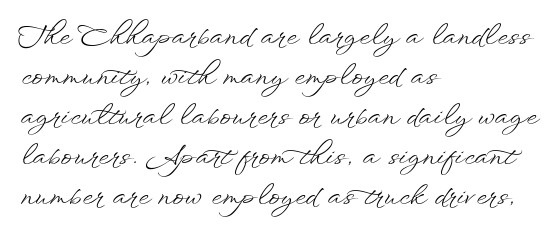
Q: Is the text bold? A: No.
Q: Is the text italic (slanted)? A: Yes.
Q: Is the text underlined? A: No.
Q: How is the paragraph aligned? A: Left-aligned.
Q: Is the spacing between letters normal or unusually wide? A: Normal.
Q: Is the spacing between lines tight, normal or loose? A: Normal.
